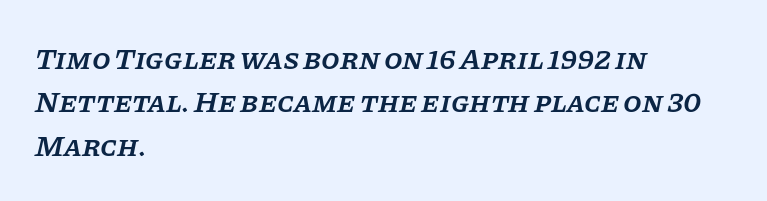
Normally led — the rows are evenly, conventionally spaced. Is the type slanted? Yes — the strokes lean at a clear angle. Is this a fixed-width face? No — the glyphs have proportional, varying widths. Unlike a clean sans, this face finishes its strokes with serifs.
